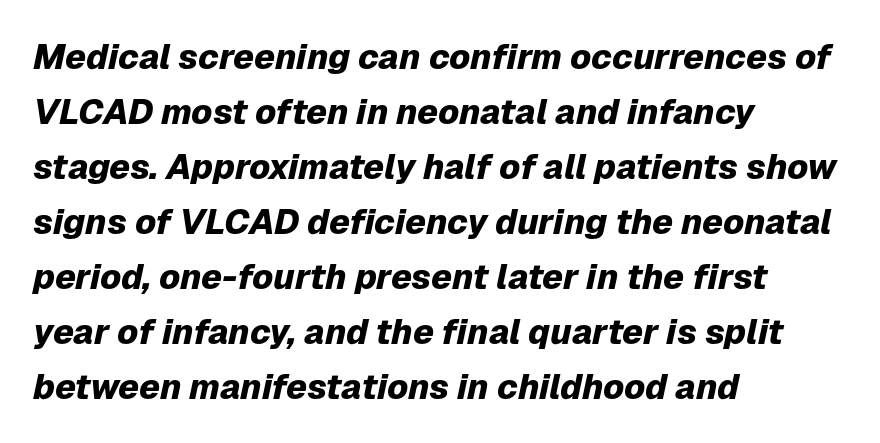
The image shows 35 px heavy type, italic (leaning right); set left-aligned, normal line spacing (1.57x), normal letter spacing, not underlined; low stroke contrast and a medium x-height.
